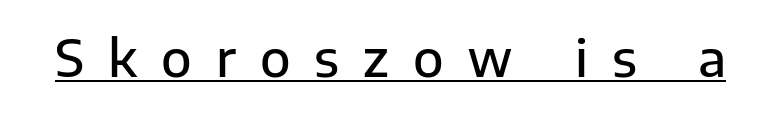
{"serif": "no", "italic": "no", "bold": "semi", "weight": "semibold", "width": "normal", "stroke_contrast": "low", "x_height": "medium", "monospaced": "no", "underline": "yes", "letter_spacing": "wide", "letter_spacing_em": 0.48, "glyph_px": 50}
